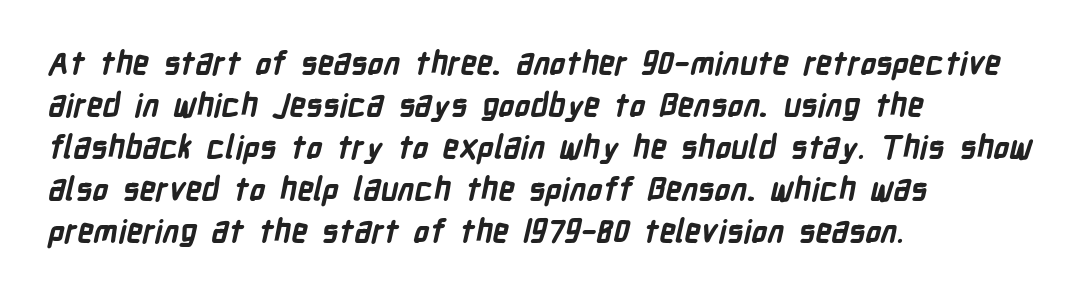
Q: Is the text bold? A: Yes.
Q: Is the typeface a serif or a sans-serif typeface? A: Sans-serif.
Q: Is the text underlined? A: No.
Q: How is the paragraph aligned? A: Left-aligned.
Q: Is the spacing between letters normal or unusually wide? A: Normal.
Q: Is the spacing between lines tight, normal or loose? A: Normal.
Q: Width (condensed, normal, or wide)? A: Condensed.
Q: Stroke contrast? A: Low.
Q: x-height? A: Medium.
Q: Monospaced? A: No.
